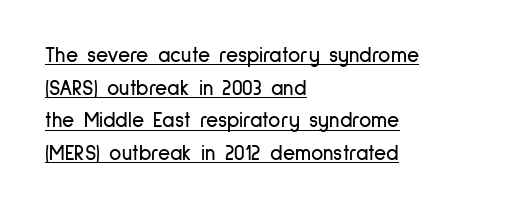
The image shows 21 px text type, upright; set left-aligned, normal line spacing (1.55x), normal letter spacing, underlined.
